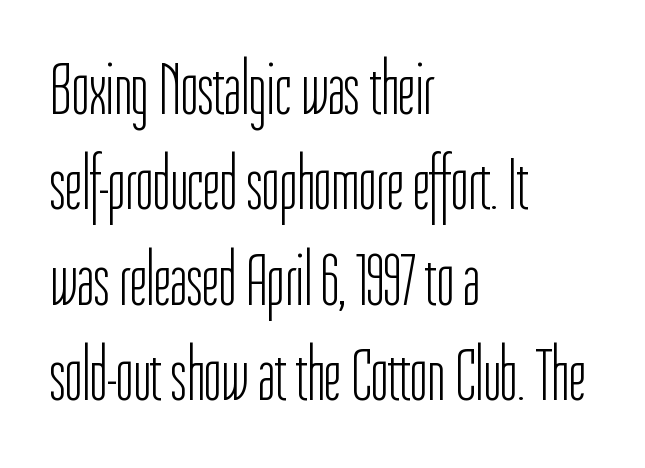
The gaps between neighbouring characters are ordinary and unremarkable. Does the leading feel generous? No, just average. Do the characters align in a grid? No, the font is proportional. The foot of each line stays bare and open.
